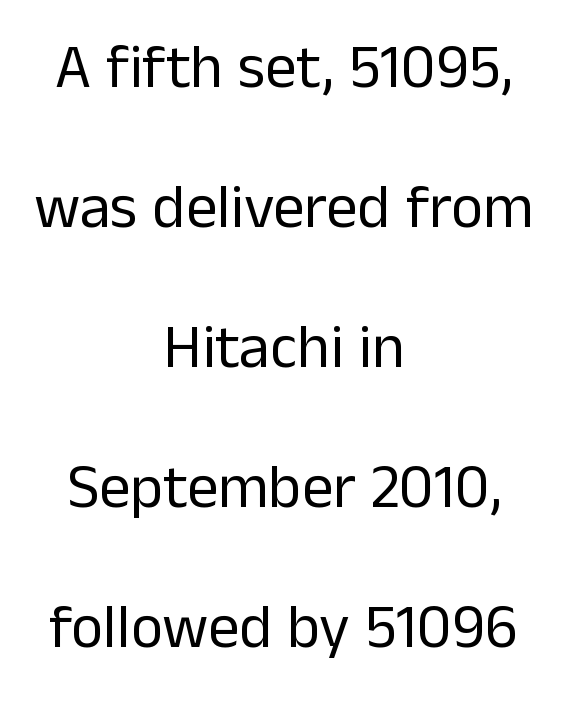
The letters sit at their default tracking, neither squeezed nor spread. This rendering uses center alignment, leaving both contours irregular but symmetric. Posture: vertical. Underlining? Definitely not there. One glance says open: line gaps are wider than usual. Weight: regular or lighter.
